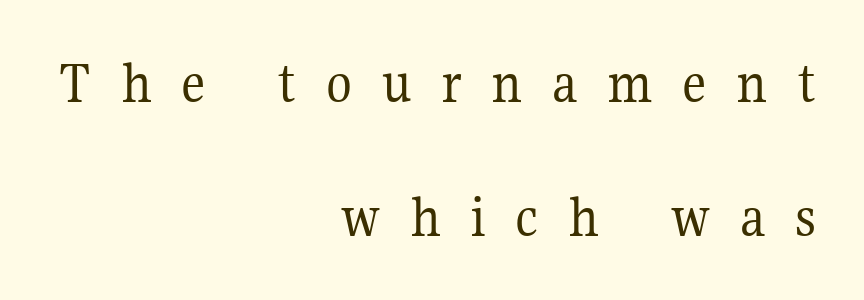
{"serif": "yes", "italic": "no", "bold": "no", "weight": "regular", "width": "normal", "stroke_contrast": "medium", "x_height": "medium", "monospaced": "no", "underline": "no", "align": "right", "line_spacing": "loose", "line_spacing_ratio": 2.24, "letter_spacing": "wide", "letter_spacing_em": 0.49, "glyph_px": 60}
